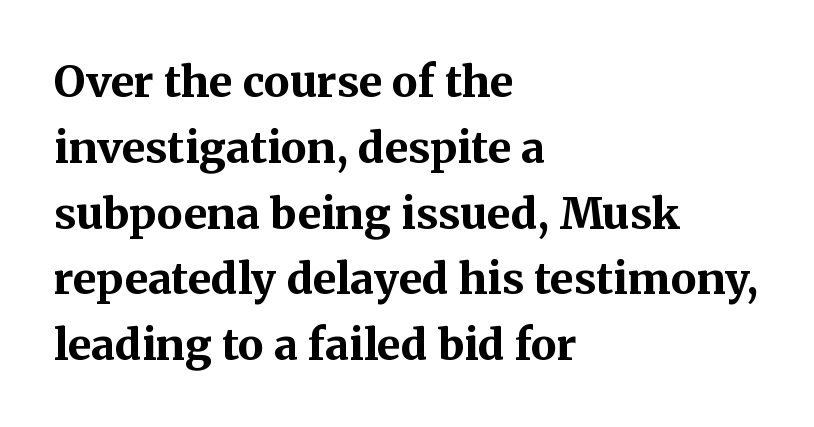
The image shows 43 px bold serif type, upright; set left-aligned, normal line spacing (1.53x), normal letter spacing, not underlined; medium stroke contrast and a medium x-height.
